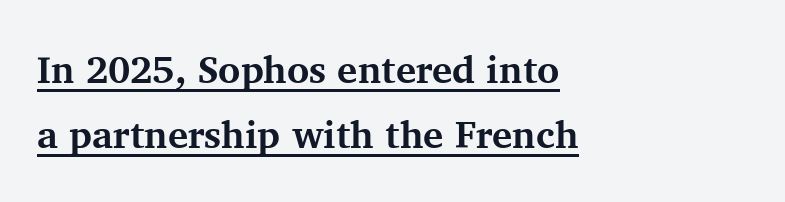
The image shows 38 px bold serif type, upright; set left-aligned, line spacing 1.71x, normal letter spacing, underlined; medium stroke contrast and a medium x-height.
